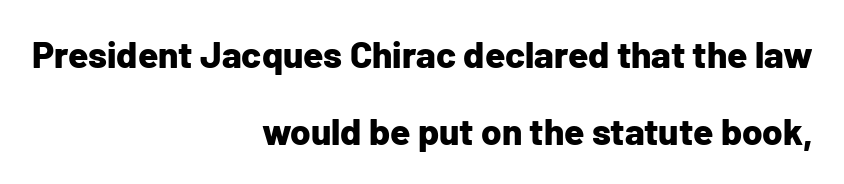
Q: Is the text bold? A: Yes.
Q: Is the text italic (slanted)? A: No, it is upright.
Q: Is the typeface a serif or a sans-serif typeface? A: Sans-serif.
Q: Is the text underlined? A: No.
Q: How is the paragraph aligned? A: Right-aligned.
Q: Is the spacing between letters normal or unusually wide? A: Normal.
Q: Is the spacing between lines tight, normal or loose? A: Loose.
Q: Width (condensed, normal, or wide)? A: Normal.
Q: Stroke contrast? A: Low.
Q: x-height? A: Medium.
Q: Monospaced? A: No.
